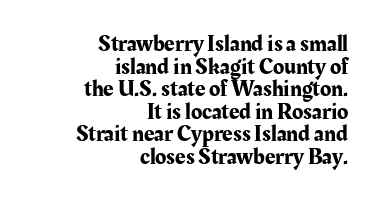
{"italic": "no", "underline": "no", "align": "right", "line_spacing": "tight", "line_spacing_ratio": 0.98, "letter_spacing": "normal", "letter_spacing_em": 0.0, "glyph_px": 23}
